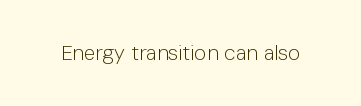
The image shows 21 px text type, upright; set normal letter spacing, not underlined.
